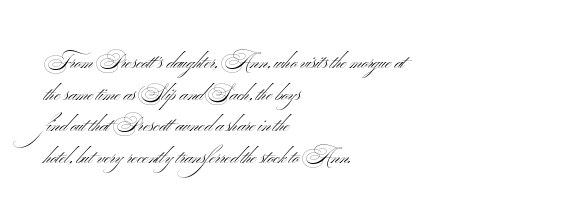
Q: Is the text bold? A: No.
Q: Is the text underlined? A: No.
Q: How is the paragraph aligned? A: Left-aligned.
Q: Is the spacing between letters normal or unusually wide? A: Normal.
Q: Is the spacing between lines tight, normal or loose? A: Normal.
